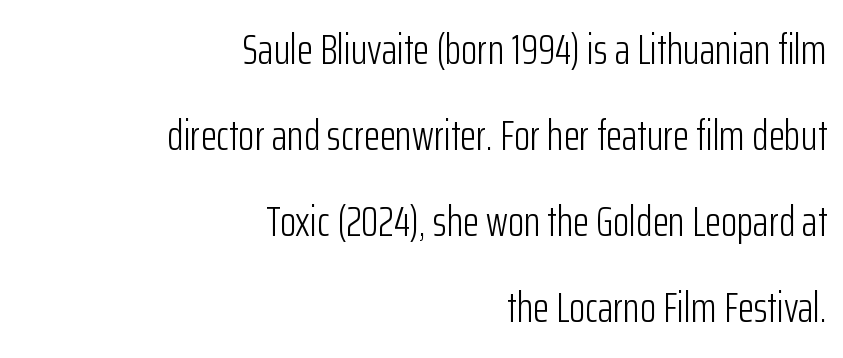
Think of a printed novel: that variable character pitch is what you see here. The type sits square on the baseline with zero lean. Typeset ragged left — the right edge is the straight one. The letters carry no serifs — their stems end cleanly without finishing strokes. The horizontal fit of the characters is conventional and even.
